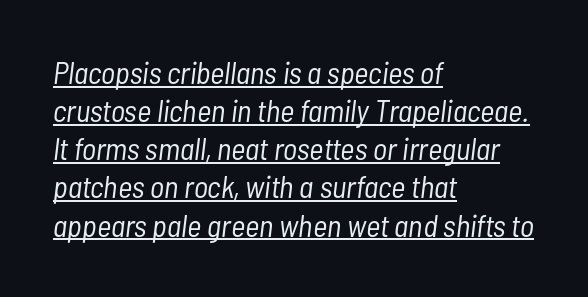
A light-to-regular cut is what we see here. In CSS terms this would be text-align: left. Slanted lettering throughout. The rendering uses natural spacing where letterforms have individual widths. This rendering features underlined lettering. Students, note that the glyphs here touch the page at normal intervals.
